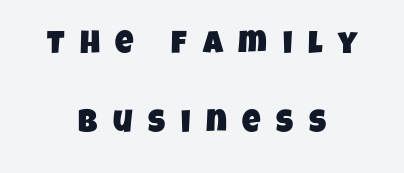
Q: Is the typeface a serif or a sans-serif typeface? A: Sans-serif.
Q: Is the text underlined? A: No.
Q: How is the paragraph aligned? A: Centered.
Q: Is the spacing between letters normal or unusually wide? A: Unusually wide.
Q: Is the spacing between lines tight, normal or loose? A: Loose.
Q: Width (condensed, normal, or wide)? A: Condensed.
Q: Stroke contrast? A: Low.
Q: x-height? A: Large.
Q: Monospaced? A: No.
